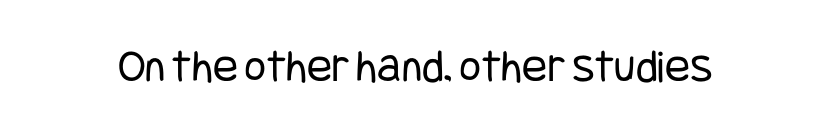
The image shows 47 px regular-weight, condensed sans-serif type, upright; set normal letter spacing, not underlined; low stroke contrast and a large x-height.
